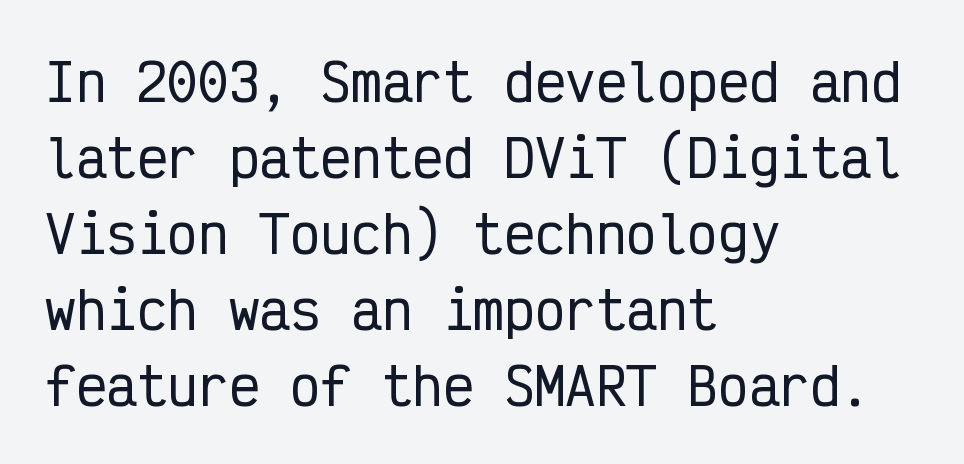
Q: Is the text italic (slanted)? A: No, it is upright.
Q: Is the typeface a serif or a sans-serif typeface? A: Sans-serif.
Q: Is the text underlined? A: No.
Q: How is the paragraph aligned? A: Left-aligned.
Q: Is the spacing between letters normal or unusually wide? A: Normal.
Q: Is the spacing between lines tight, normal or loose? A: Normal.
Q: Width (condensed, normal, or wide)? A: Condensed.
Q: Stroke contrast? A: Low.
Q: x-height? A: Medium.
Q: Monospaced? A: Yes.
